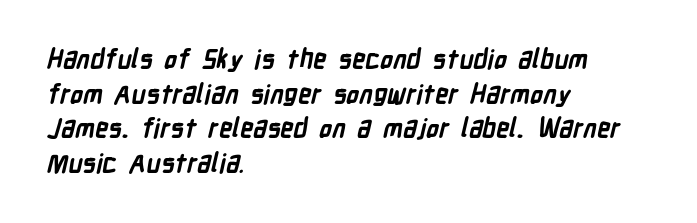
{"bold": "yes", "underline": "no", "align": "left", "line_spacing": "normal", "line_spacing_ratio": 1.33, "letter_spacing": "normal", "letter_spacing_em": 0.0, "glyph_px": 26}
